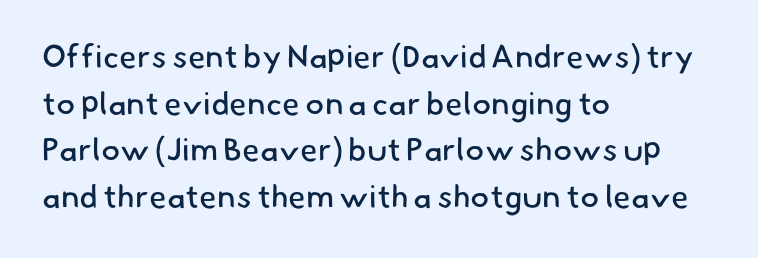
Q: Is the text bold? A: No.
Q: Is the typeface a serif or a sans-serif typeface? A: Sans-serif.
Q: Is the text underlined? A: No.
Q: How is the paragraph aligned? A: Left-aligned.
Q: Is the spacing between letters normal or unusually wide? A: Normal.
Q: Is the spacing between lines tight, normal or loose? A: Normal.
Q: Width (condensed, normal, or wide)? A: Normal.
Q: Stroke contrast? A: Low.
Q: x-height? A: Small.
Q: Monospaced? A: No.
